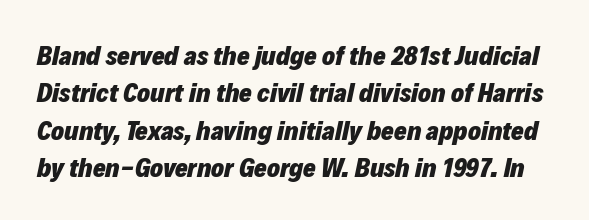
{"italic": "yes", "lean": "right", "slant_degrees": 12, "bold": "yes", "underline": "no", "line_spacing": "normal", "line_spacing_ratio": 1.38, "letter_spacing": "normal", "letter_spacing_em": 0.0, "glyph_px": 27}
